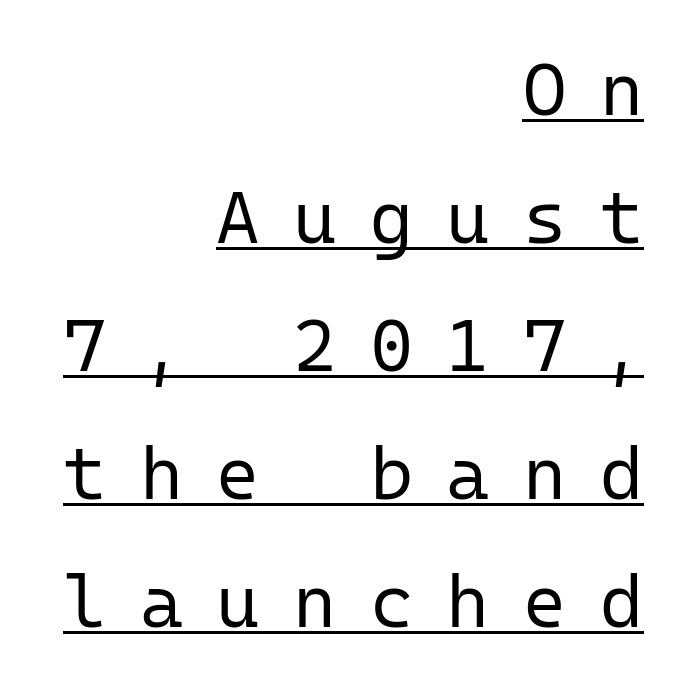
This rendering features underlined lettering. The specimen reads as upright at a glance. Someone cranked the tracking dial way up on this one. Examine the stroke ends and you'll find no serifs.
